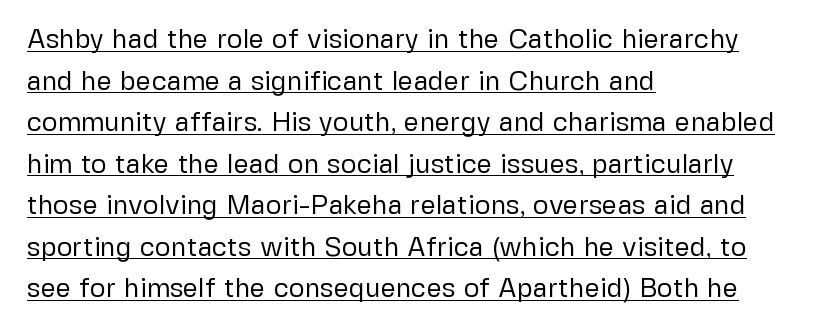
{"italic": "no", "bold": "no", "underline": "yes", "align": "left", "line_spacing": "normal", "line_spacing_ratio": 1.54, "letter_spacing": "normal", "letter_spacing_em": 0.0, "glyph_px": 27}
